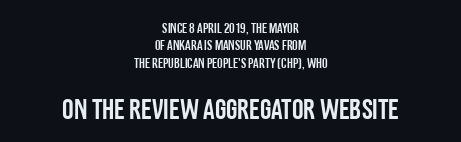
Q: Is the text italic (slanted)? A: No, it is upright.
Q: Is the typeface a serif or a sans-serif typeface? A: Sans-serif.
Q: Is the text underlined? A: No.
Q: How is the paragraph aligned? A: Centered.
Q: Is the spacing between letters normal or unusually wide? A: Normal.
Q: Is the spacing between lines tight, normal or loose? A: Normal.
Q: Which block of text is set in a larger size, the first (top) or the second (bottom)? A: The second (bottom) one.
Q: Width (condensed, normal, or wide)? A: Condensed.
Q: Stroke contrast? A: Low.
Q: x-height? A: Large.
Q: Monospaced? A: No.
